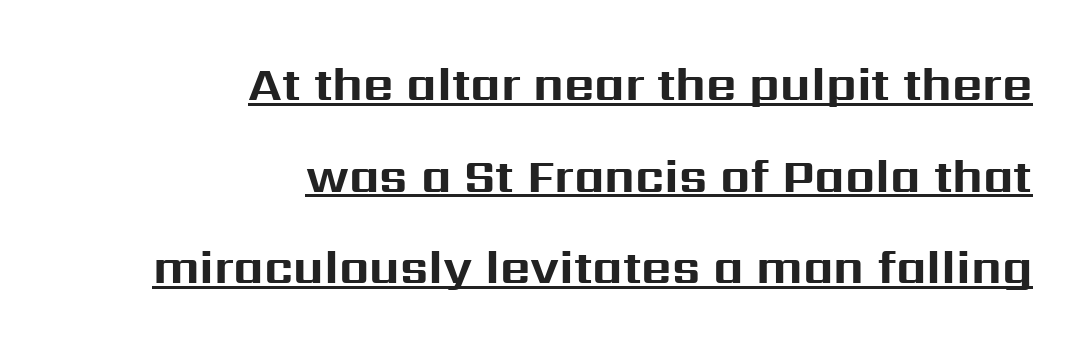
The image shows 47 px bold sans-serif type, upright; set right-aligned, loose line spacing (1.95x), normal letter spacing, underlined; medium stroke contrast and a medium x-height.
